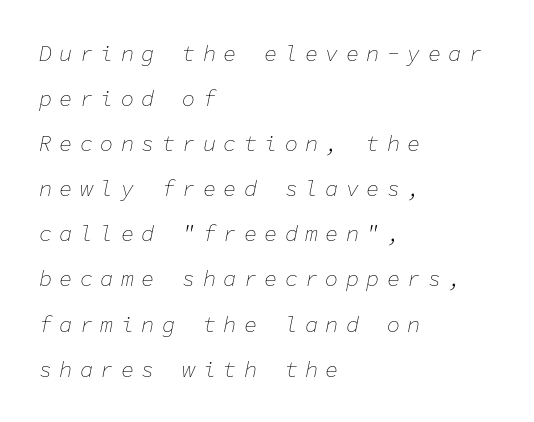
The image shows 22 px text type, italic (leaning right); set left-aligned, loose line spacing (2.05x), unusually wide letter spacing (+0.33 em), not underlined.
